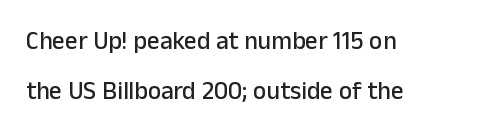
The image shows 25 px text type, upright; set left-aligned, loose line spacing (2.0x), normal letter spacing, not underlined.
